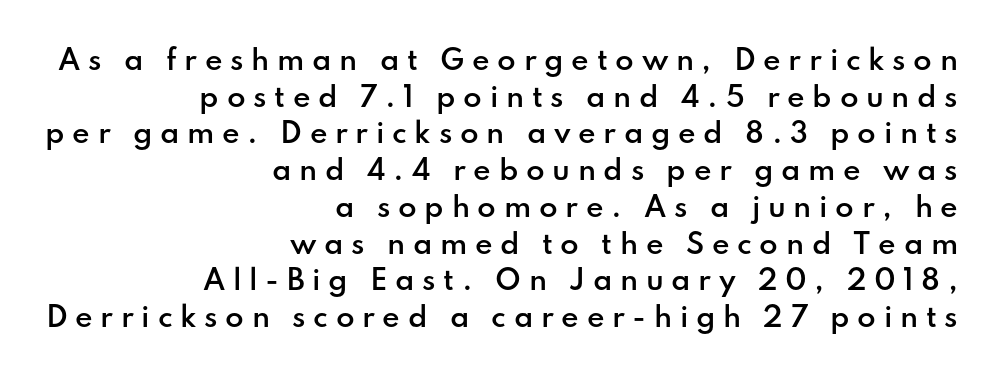
{"italic": "no", "bold": "semi", "underline": "no", "align": "right", "line_spacing": "normal", "line_spacing_ratio": 1.36, "letter_spacing": "wide", "letter_spacing_em": 0.28, "glyph_px": 27}
